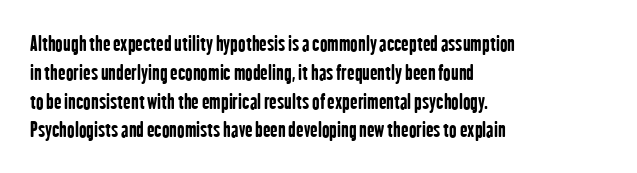
Line starts are locked; line ends wander. Bold? Absolutely — the strokes are thick and heavy. Nobody touched the tracking dial on this one. Bare-footed words on every line. These lines sit exactly where default settings would place them.
